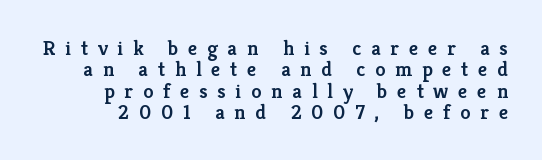
The image shows 21 px text type, upright; set tight line spacing (1.02x), unusually wide letter spacing (+0.46 em), not underlined.
